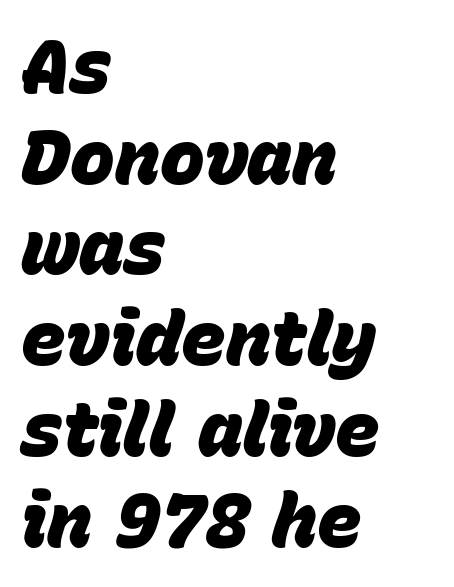
The image shows 75 px heavy type, italic (leaning right); set left-aligned, line spacing 1.21x, normal letter spacing, not underlined; low stroke contrast and a large x-height.
